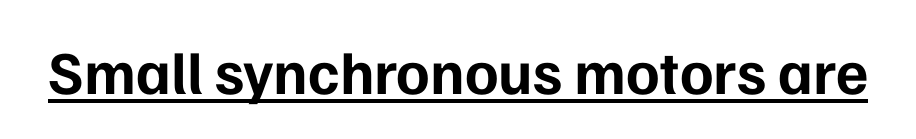
{"serif": "no", "italic": "no", "bold": "yes", "weight": "bold", "width": "normal", "stroke_contrast": "low", "x_height": "medium", "monospaced": "no", "underline": "yes", "letter_spacing": "normal", "letter_spacing_em": 0.0, "glyph_px": 61}
